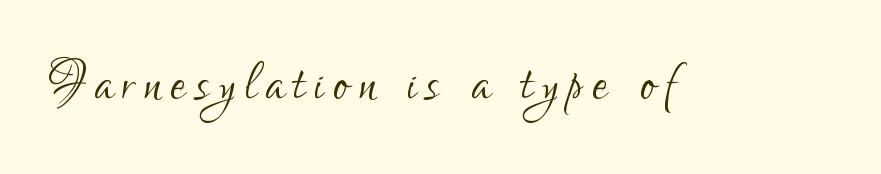
Weight: in the light-to-regular range. Descenders hang freely into open space. This sample has the flowing, uneven cadence of proportional lettering. What kind of face is this? One without serifs — a sans.
